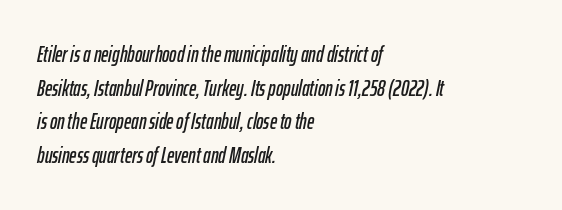
Style check: oblique. One glance says typical: line gaps are just what's usual. The passage is arranged the way most books set body copy — flush left. The rendering keeps characters at their native spacing. Only glyphs here, with clear space below each row.
